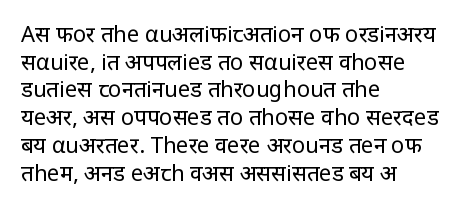
{"italic": "no", "bold": "no", "underline": "no", "align": "left", "line_spacing": "normal", "line_spacing_ratio": 1.26, "letter_spacing": "normal", "letter_spacing_em": 0.0, "glyph_px": 22}
